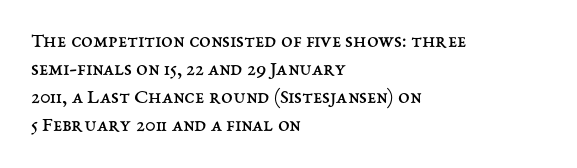
Q: Is the text bold? A: No.
Q: Is the text italic (slanted)? A: No, it is upright.
Q: Is the text underlined? A: No.
Q: How is the paragraph aligned? A: Left-aligned.
Q: Is the spacing between letters normal or unusually wide? A: Normal.
Q: Is the spacing between lines tight, normal or loose? A: Normal.
